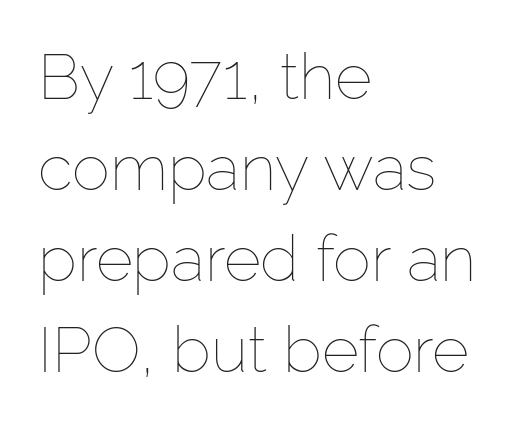
A typesetter would call this zero additional tracking. A normal amount of white space separates one row of letters from the next. Each row of text sits above clean, open space. The type sits square on the baseline with zero lean. Spacing verdict: proportional, widths tailored to each character.
